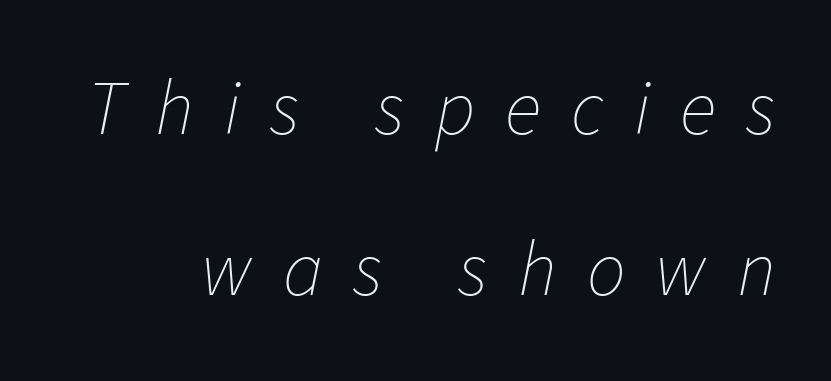
The image shows 77 px thin type, italic (leaning right); set loose line spacing (2.09x), unusually wide letter spacing (+0.39 em), not underlined; low stroke contrast and a medium x-height.
